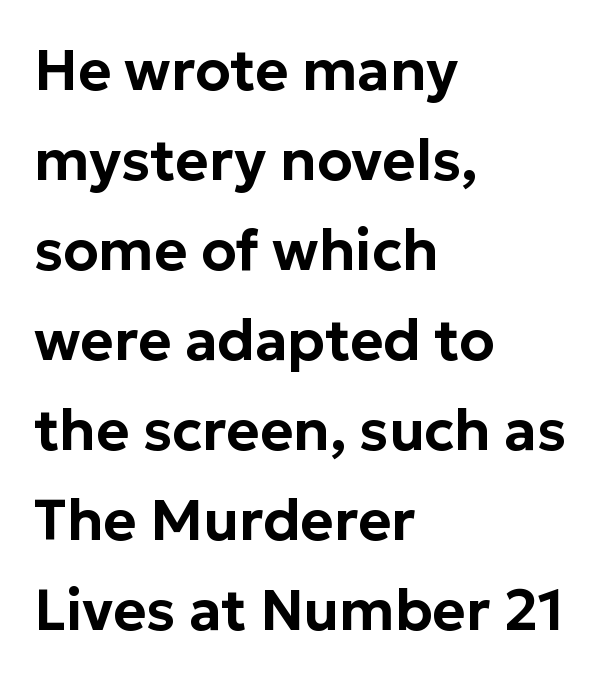
The image shows 57 px sans-serif type, upright; set left-aligned, normal line spacing (1.58x), normal letter spacing, not underlined; low stroke contrast and a medium x-height.
